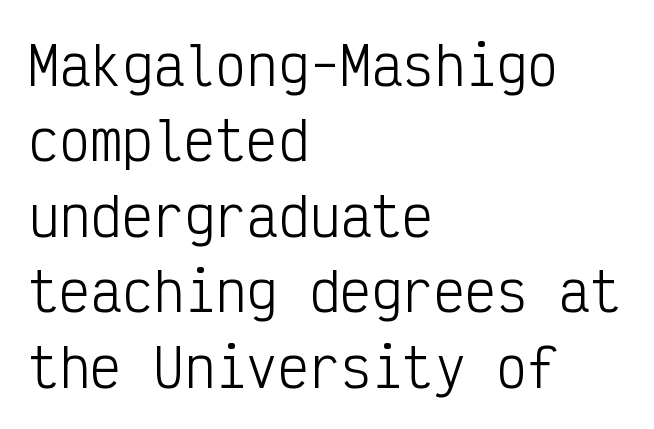
{"serif": "no", "italic": "no", "bold": "no", "weight": "light", "width": "condensed", "stroke_contrast": "low", "x_height": "medium", "monospaced": "yes", "underline": "no", "align": "left", "line_spacing": "normal", "line_spacing_ratio": 1.45, "letter_spacing": "normal", "letter_spacing_em": 0.0, "glyph_px": 52}
